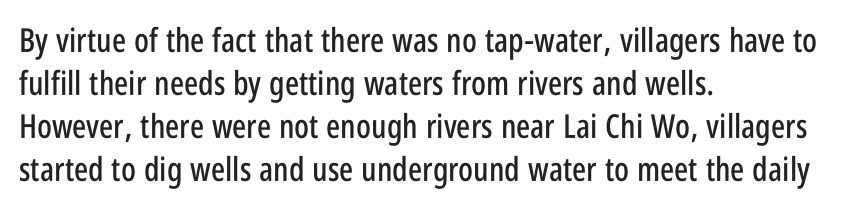
{"serif": "no", "italic": "no", "width": "condensed", "stroke_contrast": "low", "x_height": "large", "monospaced": "no", "underline": "no", "align": "left", "line_spacing": "normal", "line_spacing_ratio": 1.3, "letter_spacing": "normal", "letter_spacing_em": 0.0, "glyph_px": 33}
